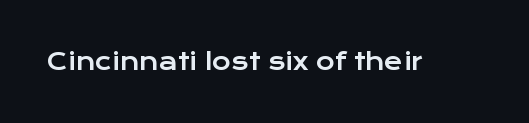
{"italic": "no", "underline": "no", "letter_spacing": "normal", "letter_spacing_em": 0.0, "glyph_px": 23}
